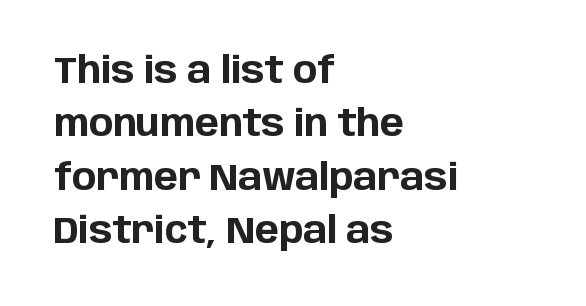
The image shows 36 px bold sans-serif type, upright; set left-aligned, normal line spacing (1.48x), normal letter spacing, not underlined; low stroke contrast and a large x-height.
